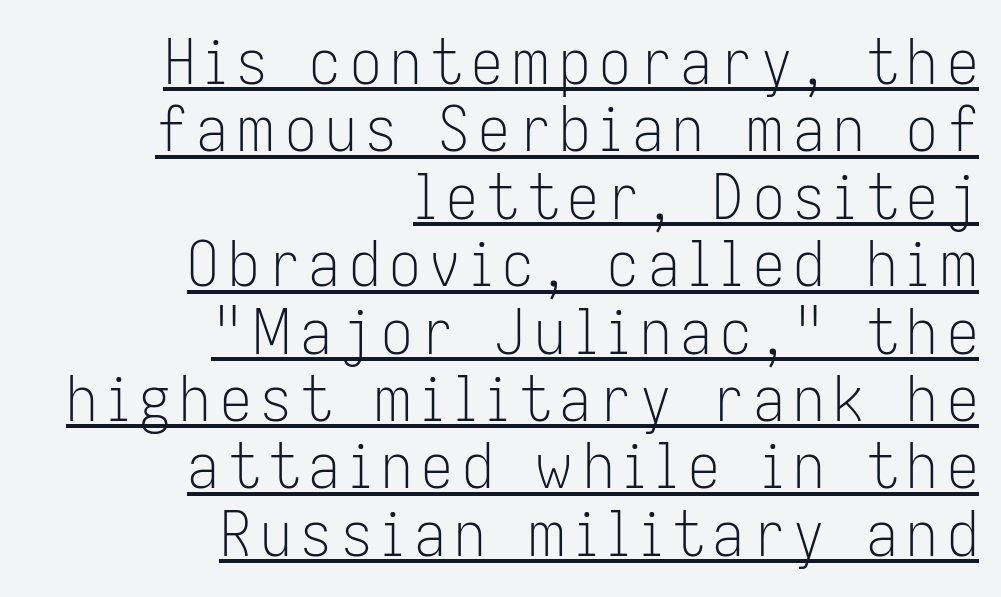
The image shows 63 px light, condensed sans-serif type, upright; set right-aligned, tight line spacing (1.07x), underlined; low stroke contrast and a medium x-height.
